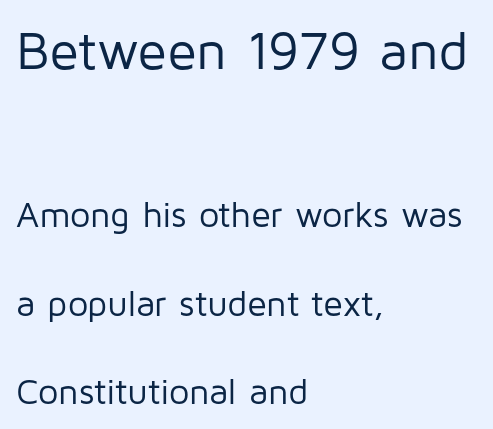
Nope, no serifs anywhere on these letters. Is this a fixed-width face? No — the glyphs have proportional, varying widths. Baseline-to-baseline distance is far greater than the letter height. The typography opts for an upright posture over an oblique one. Glance below the letters and you will spot only blank space.
